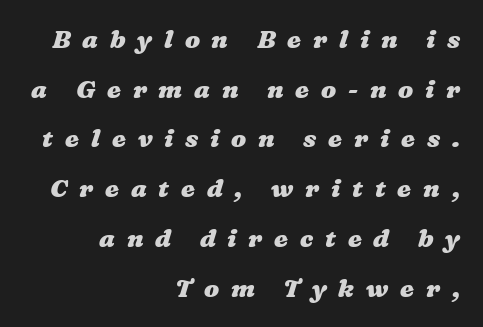
The image shows 25 px bold type; set right-aligned, loose line spacing (1.99x), unusually wide letter spacing (+0.47 em), not underlined.
